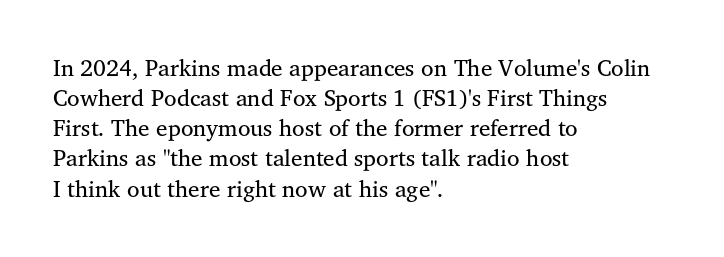
The image shows 23 px text type, upright; set left-aligned, normal line spacing (1.31x), normal letter spacing, not underlined.
